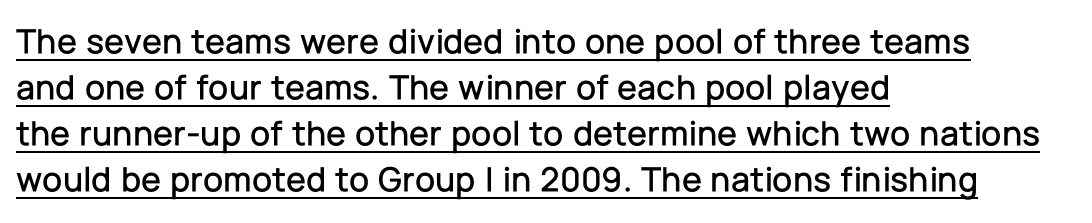
{"serif": "no", "italic": "no", "width": "normal", "stroke_contrast": "low", "x_height": "medium", "monospaced": "no", "underline": "yes", "align": "left", "line_spacing": "normal", "line_spacing_ratio": 1.28, "letter_spacing": "normal", "letter_spacing_em": 0.0, "glyph_px": 36}
